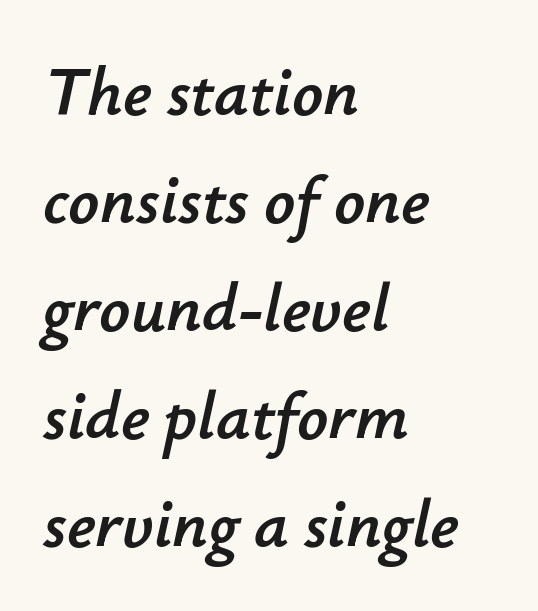
Rendered with sloped, italic letterforms. Which margin do the lines hug? The left one — the right edge is uneven. Varying glyph widths throughout — classic text-font behaviour. Students, note that the glyphs here touch the page at normal intervals.
